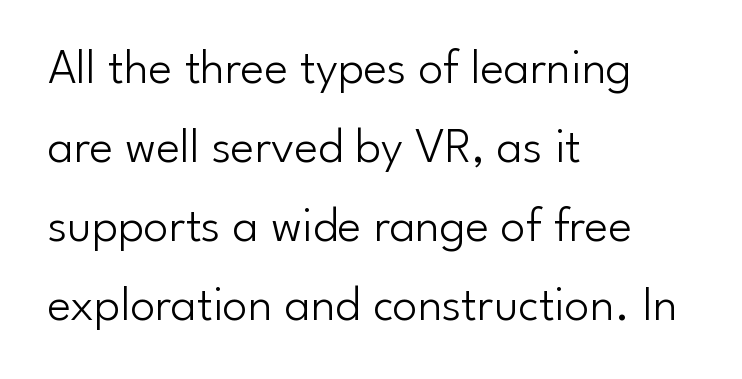
The image shows 50 px light sans-serif type, upright; set left-aligned, normal line spacing (1.58x), normal letter spacing, not underlined; low stroke contrast and a small x-height.
